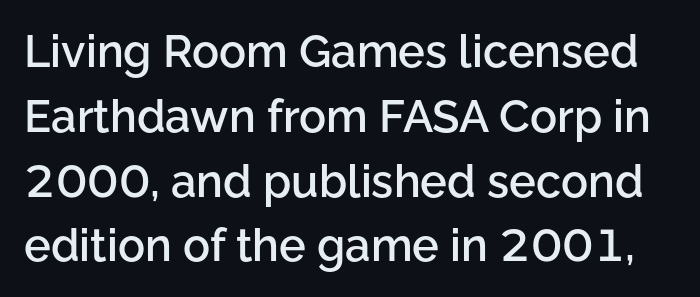
Q: Is the text bold? A: Semi-bold.
Q: Is the text italic (slanted)? A: No, it is upright.
Q: Is the typeface a serif or a sans-serif typeface? A: Sans-serif.
Q: Is the text underlined? A: No.
Q: Is the spacing between letters normal or unusually wide? A: Normal.
Q: Is the spacing between lines tight, normal or loose? A: Normal.
Q: Width (condensed, normal, or wide)? A: Normal.
Q: Stroke contrast? A: Low.
Q: x-height? A: Medium.
Q: Monospaced? A: No.
